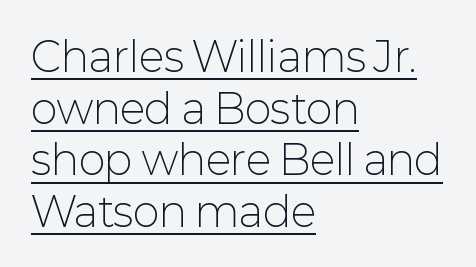
{"serif": "no", "italic": "no", "bold": "no", "weight": "light", "width": "normal", "stroke_contrast": "low", "x_height": "medium", "monospaced": "no", "underline": "yes", "align": "left", "line_spacing": "normal", "line_spacing_ratio": 1.26, "letter_spacing": "normal", "letter_spacing_em": 0.0, "glyph_px": 41}
